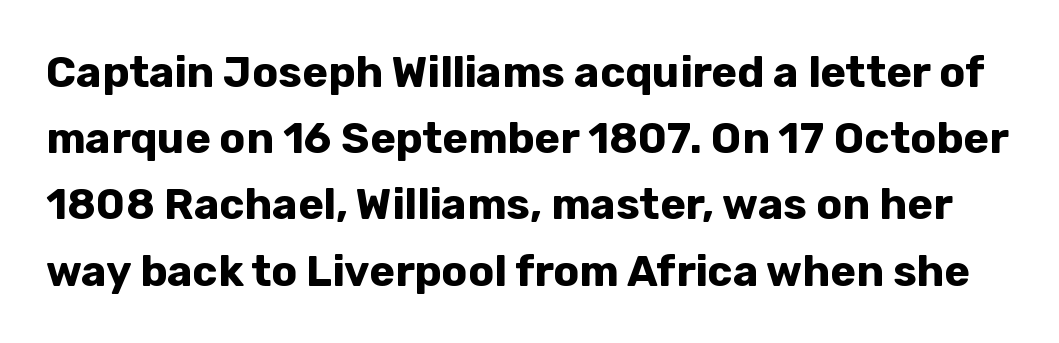
Q: Is the text bold? A: Yes.
Q: Is the text italic (slanted)? A: No, it is upright.
Q: Is the typeface a serif or a sans-serif typeface? A: Sans-serif.
Q: Is the text underlined? A: No.
Q: Is the spacing between letters normal or unusually wide? A: Normal.
Q: Is the spacing between lines tight, normal or loose? A: Normal.
Q: Width (condensed, normal, or wide)? A: Normal.
Q: Stroke contrast? A: Low.
Q: x-height? A: Medium.
Q: Monospaced? A: No.
